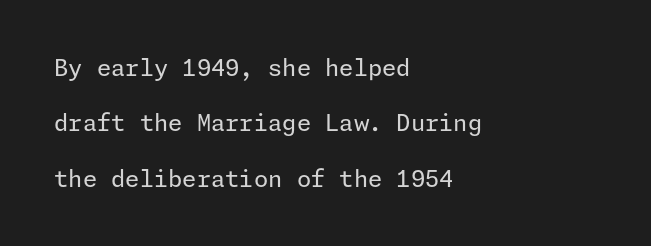
{"italic": "no", "bold": "no", "underline": "no", "align": "left", "line_spacing": "loose", "line_spacing_ratio": 2.41, "letter_spacing": "normal", "letter_spacing_em": 0.0, "glyph_px": 23}
